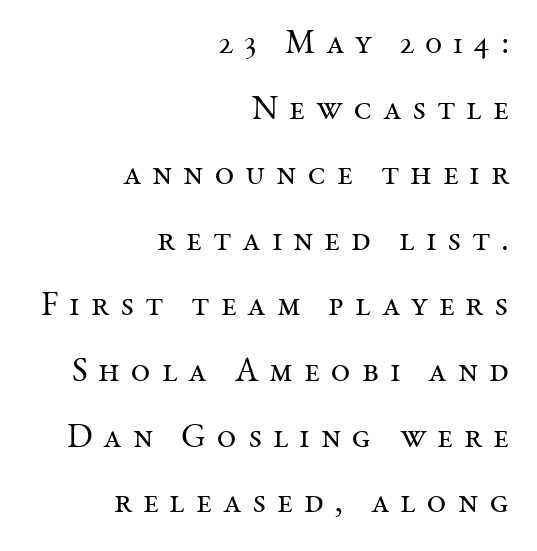
Any mark beneath the type? The region is blank. Alignment: flush right. The letters advance in unequal steps, a hallmark of proportional type. Ascenders rise straight up at ninety degrees. The typesetting does not lean heavy: it is not bold. Characters follow at a spacing far wider than the type designer built in.
